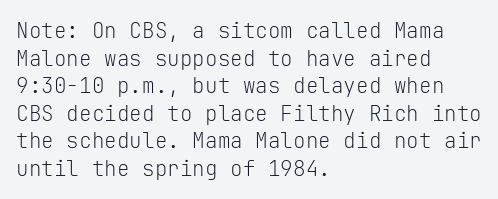
{"italic": "no", "bold": "no", "underline": "no", "align": "left", "line_spacing": "normal", "line_spacing_ratio": 1.31, "letter_spacing": "normal", "letter_spacing_em": 0.0, "glyph_px": 21}
